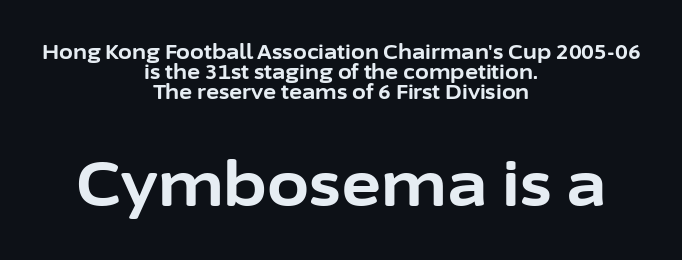
The image shows 61 px bold sans-serif type, upright; set centered, tight line spacing (1.01x), normal letter spacing, not underlined; the second (bottom) block is 3.05x larger; low stroke contrast and a medium x-height.
